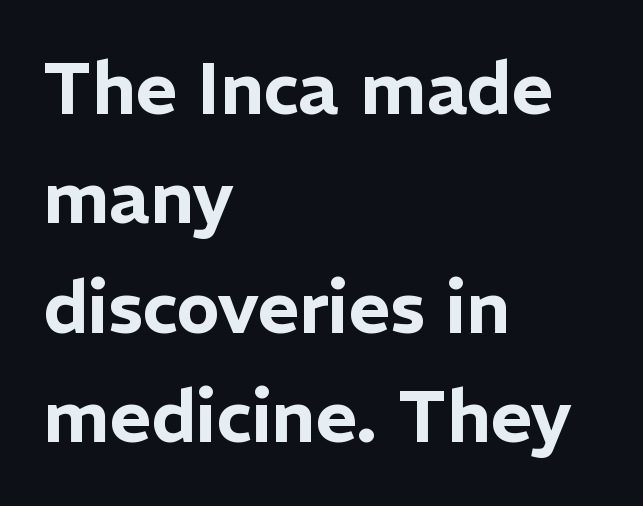
The image shows 72 px sans-serif type, upright; set left-aligned, normal line spacing (1.52x), normal letter spacing, not underlined; low stroke contrast and a medium x-height.
